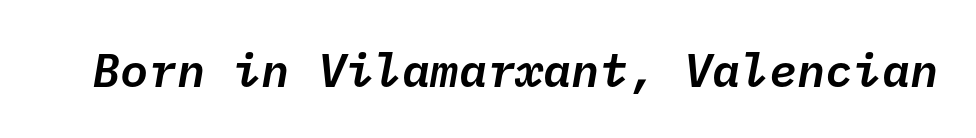
The image shows 47 px text type, italic (leaning right), monospaced; set normal letter spacing, not underlined; low stroke contrast and a medium x-height.
